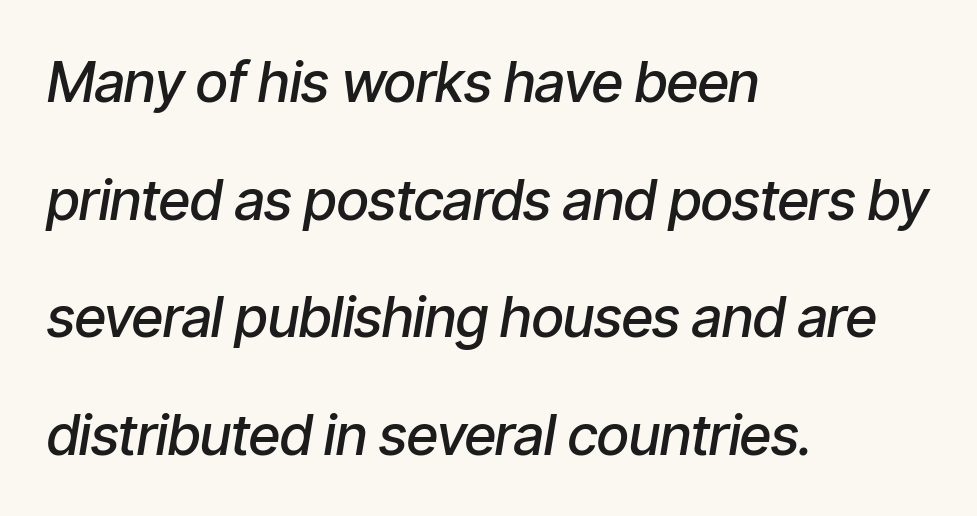
Q: Is the text bold? A: Semi-bold.
Q: Is the text italic (slanted)? A: Yes, it leans right by about 9 degrees.
Q: Is the text underlined? A: No.
Q: How is the paragraph aligned? A: Left-aligned.
Q: Is the spacing between letters normal or unusually wide? A: Normal.
Q: Is the spacing between lines tight, normal or loose? A: Loose.
Q: Width (condensed, normal, or wide)? A: Condensed.
Q: Stroke contrast? A: Low.
Q: x-height? A: Medium.
Q: Monospaced? A: No.
